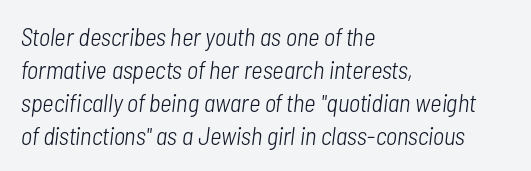
The image shows 25 px text type, italic (leaning right); set left-aligned, normal line spacing (1.32x), normal letter spacing, not underlined.
